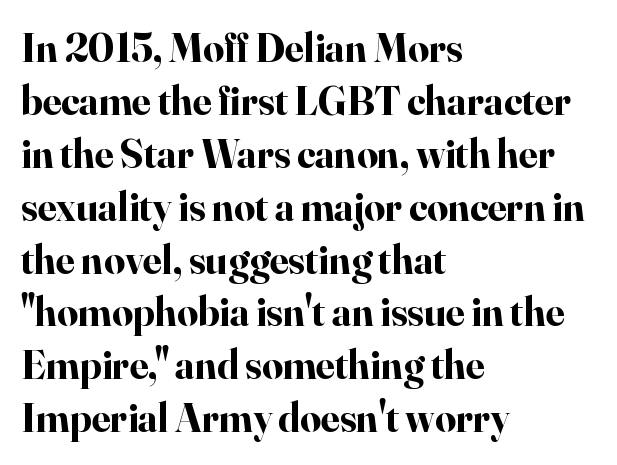
The font is running at its bold setting. The passage shown is typed in a proportional face where columns would drift. Characters remain perfectly vertical along every line. The lines in this sample share a left origin and differ only in where they stop. Observe the serifs anchoring each vertical stroke in this sample.
